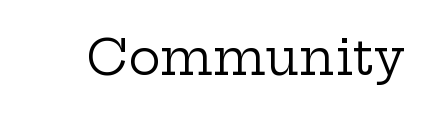
{"serif": "yes", "italic": "no", "bold": "no", "weight": "regular", "width": "wide", "stroke_contrast": "low", "x_height": "medium", "monospaced": "no", "underline": "no", "letter_spacing": "normal", "letter_spacing_em": 0.0, "glyph_px": 49}
